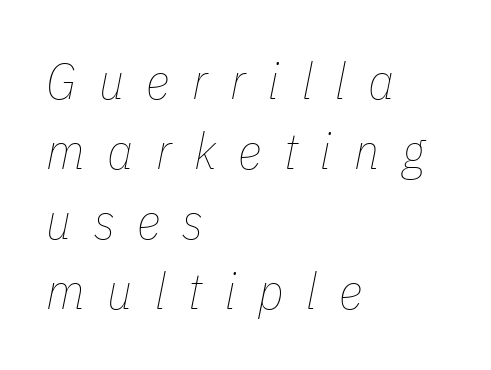
Q: Is the text bold? A: No.
Q: Is the text italic (slanted)? A: Yes, it leans right by about 11 degrees.
Q: Is the text underlined? A: No.
Q: How is the paragraph aligned? A: Left-aligned.
Q: Is the spacing between letters normal or unusually wide? A: Unusually wide.
Q: Is the spacing between lines tight, normal or loose? A: Normal.
Q: Width (condensed, normal, or wide)? A: Condensed.
Q: Stroke contrast? A: Low.
Q: x-height? A: Medium.
Q: Monospaced? A: No.
